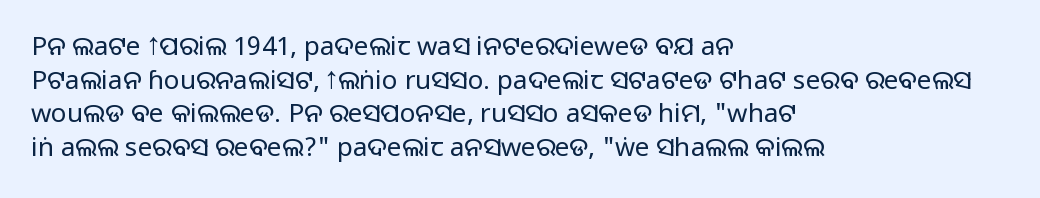
{"italic": "no", "bold": "no", "underline": "no", "align": "left", "line_spacing": "normal", "line_spacing_ratio": 1.29, "letter_spacing": "normal", "letter_spacing_em": 0.0, "glyph_px": 26}
